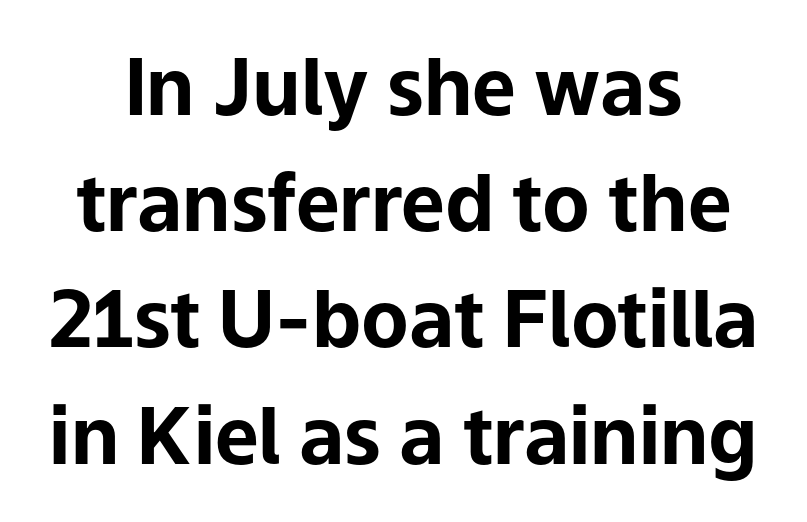
Q: Is the text bold? A: Yes.
Q: Is the text italic (slanted)? A: No, it is upright.
Q: Is the typeface a serif or a sans-serif typeface? A: Sans-serif.
Q: Is the text underlined? A: No.
Q: How is the paragraph aligned? A: Centered.
Q: Is the spacing between letters normal or unusually wide? A: Normal.
Q: Is the spacing between lines tight, normal or loose? A: Normal.
Q: Width (condensed, normal, or wide)? A: Normal.
Q: Stroke contrast? A: Low.
Q: x-height? A: Medium.
Q: Monospaced? A: No.
